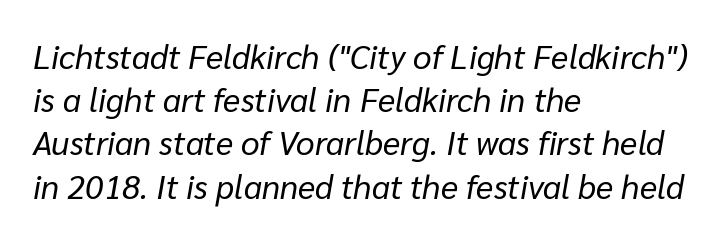
A clean baseline with only descenders dipping below it. The rendering uses natural spacing where letterforms have individual widths. The letters are slanted; this is an italic face. Weight: not bold — regular or lighter. Does the leading feel generous? No, just average. The compositor pushed each line to the left boundary.
